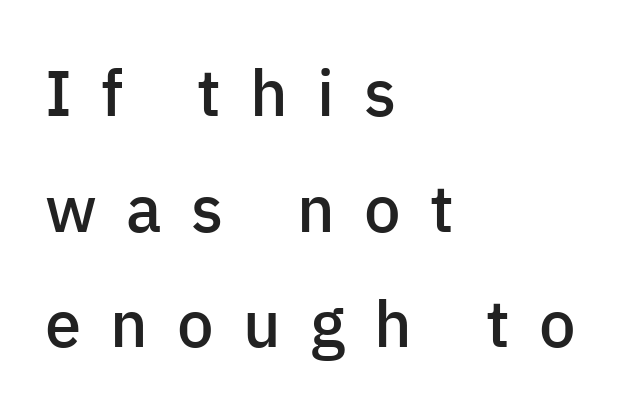
Q: Is the text bold? A: Semi-bold.
Q: Is the text italic (slanted)? A: No, it is upright.
Q: Is the typeface a serif or a sans-serif typeface? A: Sans-serif.
Q: Is the text underlined? A: No.
Q: How is the paragraph aligned? A: Left-aligned.
Q: Is the spacing between letters normal or unusually wide? A: Unusually wide.
Q: Width (condensed, normal, or wide)? A: Normal.
Q: Stroke contrast? A: Low.
Q: x-height? A: Medium.
Q: Monospaced? A: No.
